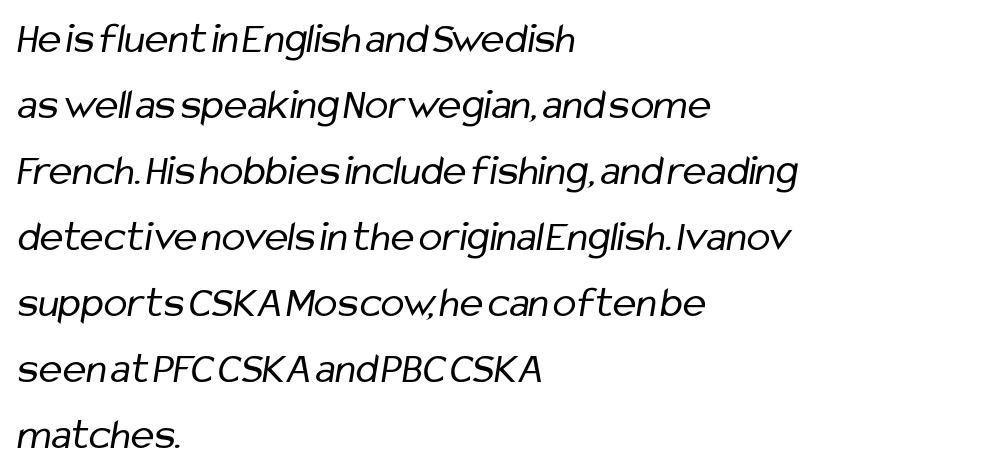
{"serif": "no", "bold": "no", "weight": "regular", "width": "condensed", "stroke_contrast": "low", "x_height": "medium", "monospaced": "no", "underline": "no", "align": "left", "line_spacing": "normal", "line_spacing_ratio": 1.5, "letter_spacing": "normal", "letter_spacing_em": 0.0, "glyph_px": 44}
